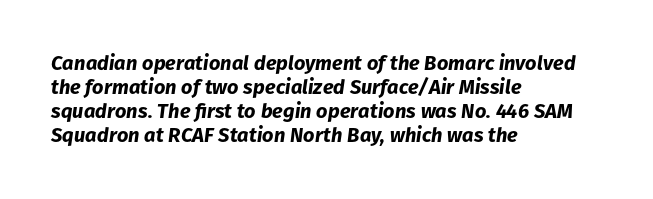
The setting favours the left margin, as ordinary paragraphs usually do. This sample uses an oblique cut, with every glyph tilted off the vertical. Emphasis by weight is at full strength: bold. Type without underlining. Observe the ordinary spacing: letters are neighbours, not strangers.
